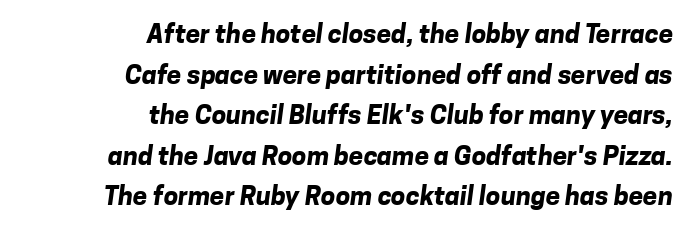
Q: Is the text bold? A: Yes.
Q: Is the text underlined? A: No.
Q: How is the paragraph aligned? A: Right-aligned.
Q: Is the spacing between letters normal or unusually wide? A: Normal.
Q: Is the spacing between lines tight, normal or loose? A: Normal.
